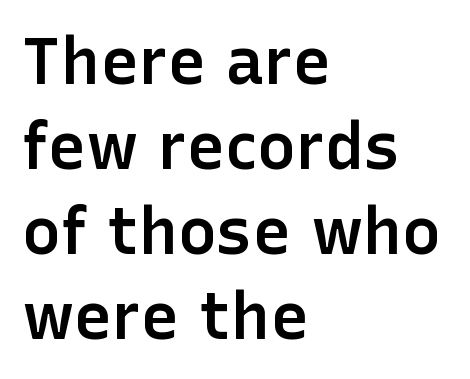
{"serif": "no", "italic": "no", "bold": "semi", "weight": "semibold", "width": "normal", "stroke_contrast": "low", "x_height": "medium", "monospaced": "no", "underline": "no", "align": "left", "line_spacing": "normal", "line_spacing_ratio": 1.31, "letter_spacing": "normal", "letter_spacing_em": 0.0, "glyph_px": 65}
